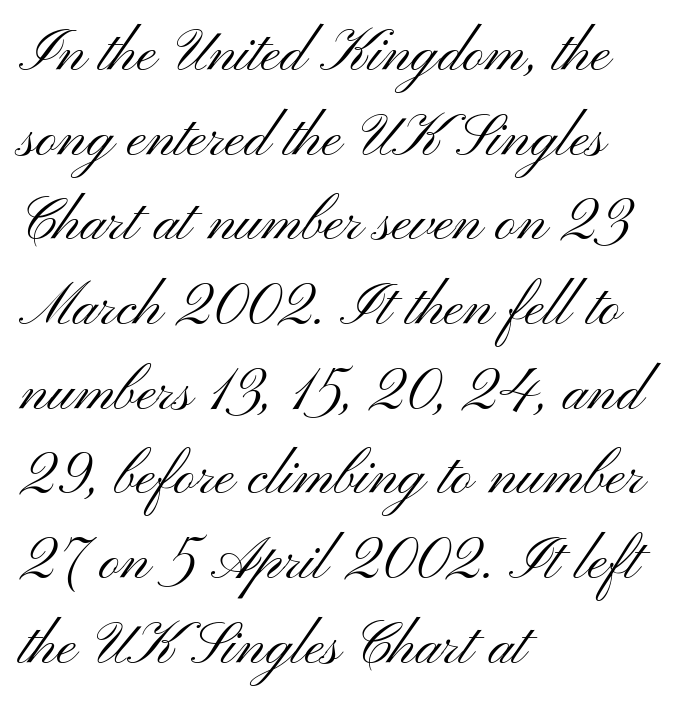
{"serif": "no", "bold": "no", "weight": "light", "width": "wide", "stroke_contrast": "medium", "x_height": "small", "monospaced": "no", "underline": "no", "align": "left", "line_spacing": "normal", "line_spacing_ratio": 1.46, "letter_spacing": "normal", "letter_spacing_em": 0.0, "glyph_px": 58}
